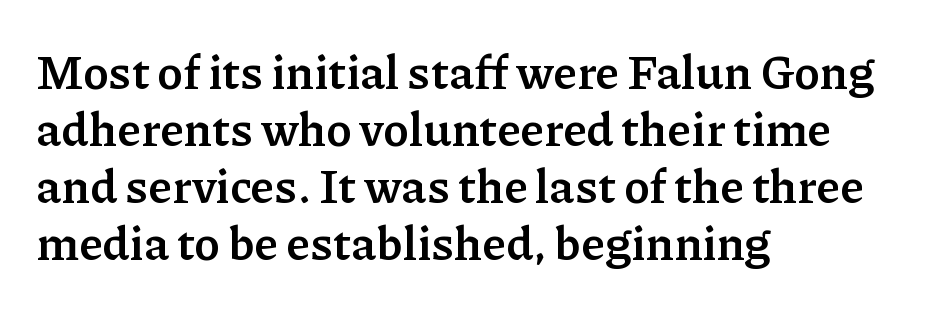
{"serif": "yes", "italic": "no", "bold": "yes", "weight": "semibold", "width": "normal", "stroke_contrast": "low", "x_height": "medium", "monospaced": "no", "underline": "no", "align": "left", "line_spacing_ratio": 1.21, "letter_spacing": "normal", "letter_spacing_em": 0.0, "glyph_px": 47}
